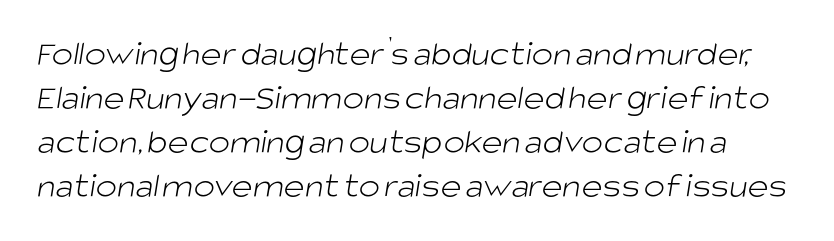
Q: Is the text bold? A: No.
Q: Is the typeface a serif or a sans-serif typeface? A: Sans-serif.
Q: Is the text underlined? A: No.
Q: Is the spacing between letters normal or unusually wide? A: Normal.
Q: Width (condensed, normal, or wide)? A: Normal.
Q: Stroke contrast? A: Low.
Q: x-height? A: Large.
Q: Monospaced? A: No.
